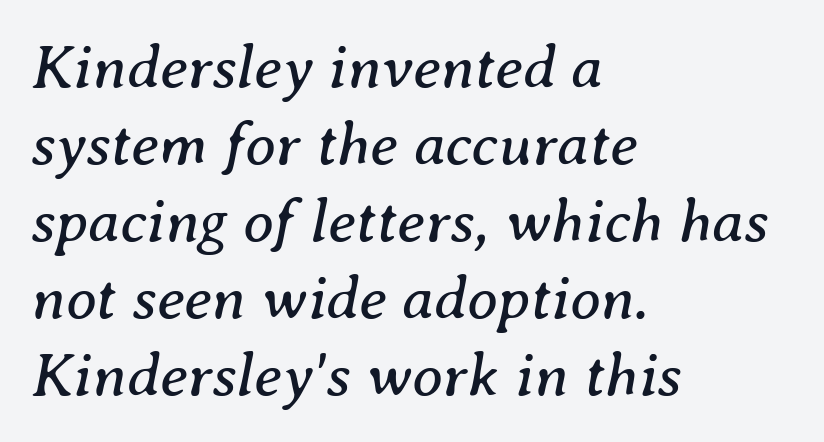
The image shows 62 px regular-weight serif type, italic (leaning right); set left-aligned, line spacing 1.24x, normal letter spacing, not underlined; medium stroke contrast and a medium x-height.
